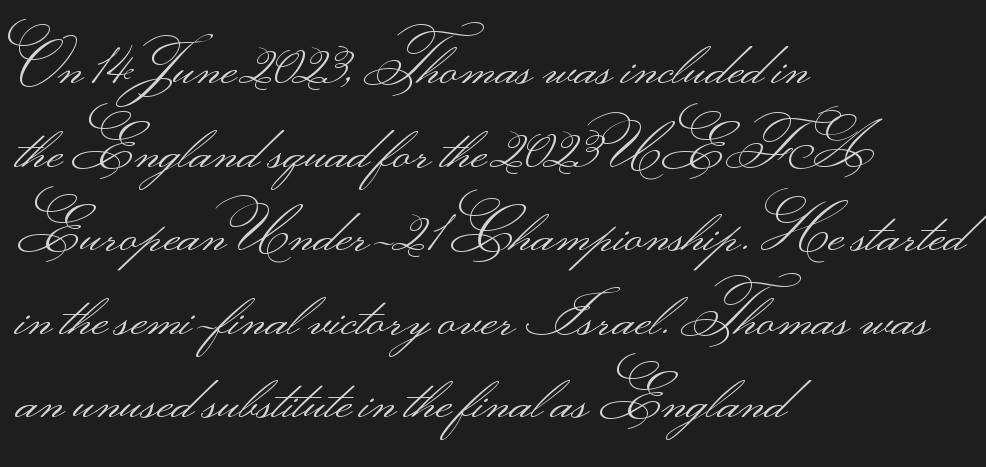
The gaps between neighbouring characters are ordinary and unremarkable. Is this a heavy cut? Hardly; it is regular or lighter. What kind of face is this? One without serifs — a sans. Line beginnings align vertically; line endings do not.
